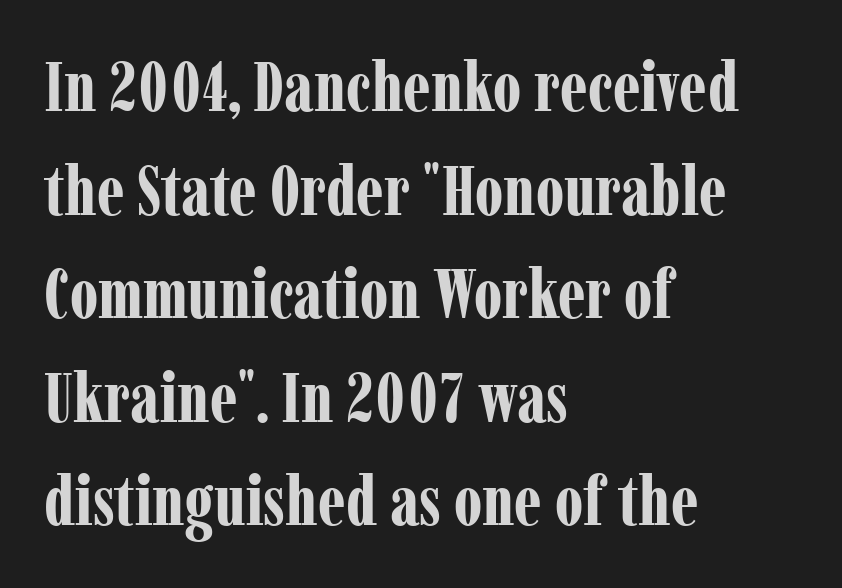
The baseline area is clear. Observe the serifs anchoring each vertical stroke in this sample. Bold? Absolutely — the strokes are thick and heavy. Vertical strokes here are truly vertical. Looks like regular typesetting: each glyph gets only the width it needs. Baseline-to-baseline distance is the conventional proportion of letter height.
